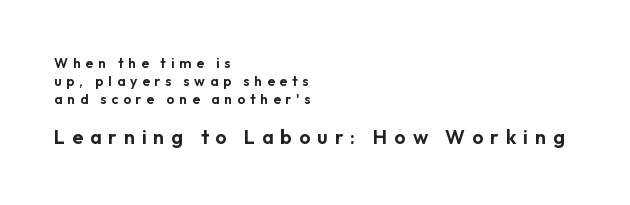
The image shows 20 px text type, upright; set left-aligned, normal line spacing (1.29x), unusually wide letter spacing (+0.34 em), not underlined; the second (bottom) block is 1.43x larger.
